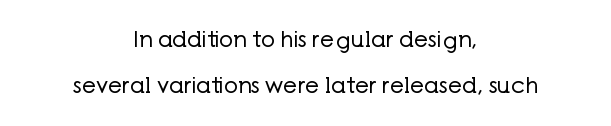
The image shows 22 px text type, upright; set centered, loose line spacing (2.08x), normal letter spacing, not underlined.
